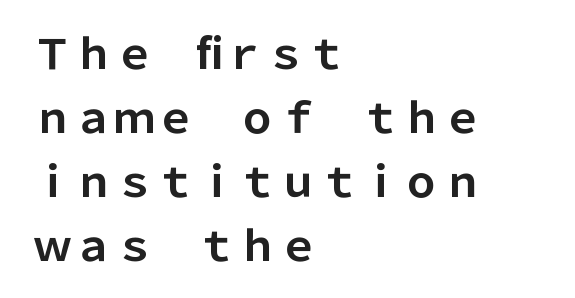
These lines are composed in type without serifs. Vertically, the passage feels balanced, rows spaced as you'd expect. In CSS terms this would be text-align: left. Words appear dense and cohesive because spacing is normal. Varying glyph widths throughout — classic text-font behaviour. Rendered with straight, roman letterforms.
